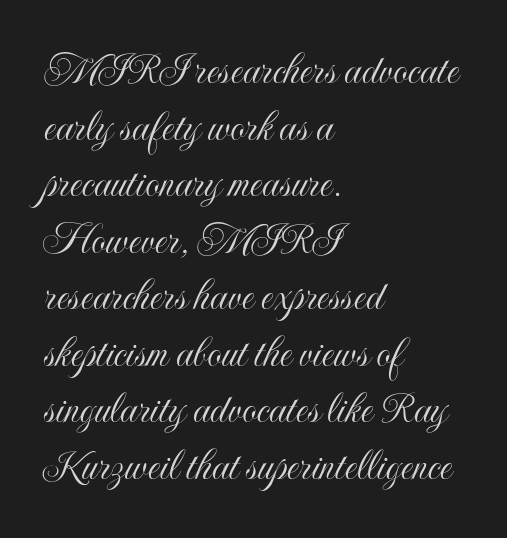
The glyphs are unaccompanied by any horizontal stroke below them. This sample uses plain, unmodified letter spacing. The letters advance in unequal steps, a hallmark of proportional type.
